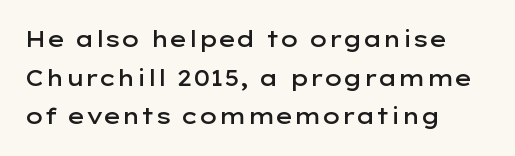
{"italic": "no", "bold": "semi", "underline": "no", "align": "left", "line_spacing_ratio": 1.76, "letter_spacing": "normal", "letter_spacing_em": 0.0, "glyph_px": 22}
